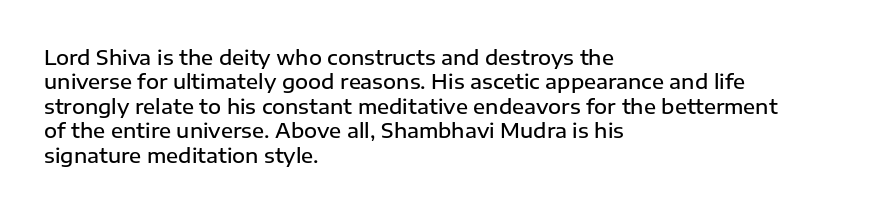
A typesetter would mark this as roman, not italic. Standard letterfit; no display-style spreading of the glyphs. This is the in-between weight designers call semibold or demi. The rendering anchors every line to the left-hand side. The area under the type is left untouched.
